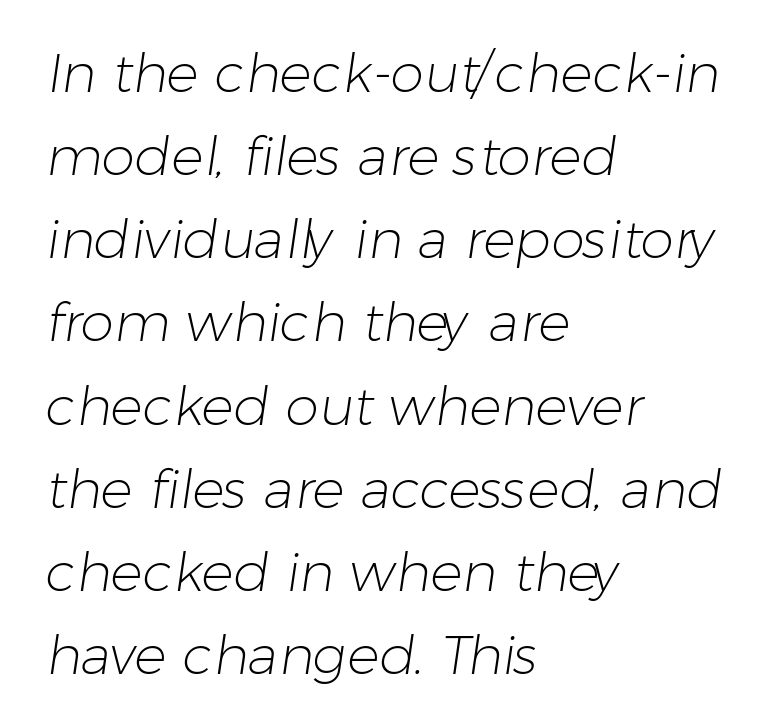
Q: Is the text bold? A: No.
Q: Is the typeface a serif or a sans-serif typeface? A: Sans-serif.
Q: Is the text underlined? A: No.
Q: How is the paragraph aligned? A: Left-aligned.
Q: Is the spacing between letters normal or unusually wide? A: Normal.
Q: Is the spacing between lines tight, normal or loose? A: Normal.
Q: Width (condensed, normal, or wide)? A: Normal.
Q: Stroke contrast? A: Low.
Q: x-height? A: Medium.
Q: Monospaced? A: No.
